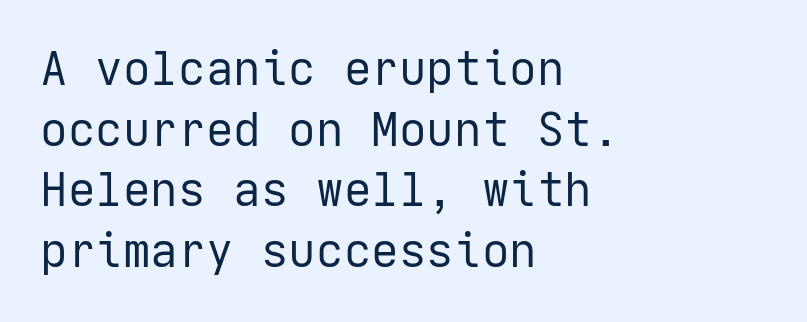
The image shows 46 px regular-weight sans-serif type, upright; set left-aligned, normal line spacing (1.32x), normal letter spacing, not underlined; low stroke contrast and a medium x-height.
